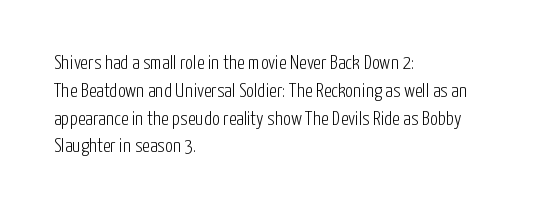
{"italic": "no", "bold": "no", "underline": "no", "align": "left", "line_spacing": "normal", "line_spacing_ratio": 1.39, "letter_spacing": "normal", "letter_spacing_em": 0.0, "glyph_px": 20}
